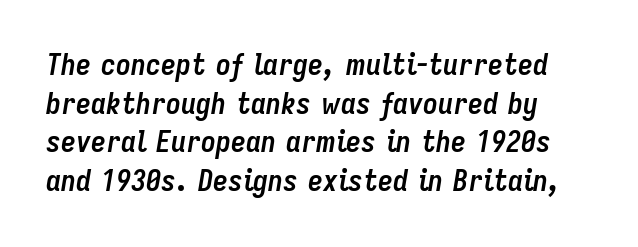
The image shows 30 px semibold, condensed type, italic (leaning right); set normal line spacing (1.29x), normal letter spacing, not underlined; low stroke contrast and a medium x-height.
